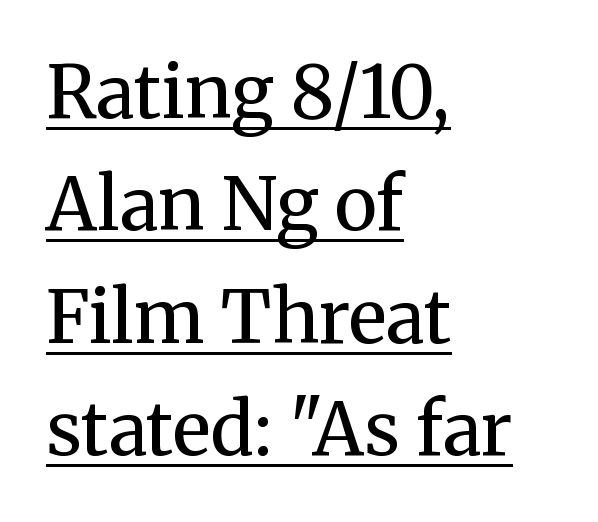
Q: Is the text bold? A: No.
Q: Is the text italic (slanted)? A: No, it is upright.
Q: Is the typeface a serif or a sans-serif typeface? A: Serif.
Q: Is the text underlined? A: Yes.
Q: How is the paragraph aligned? A: Left-aligned.
Q: Is the spacing between letters normal or unusually wide? A: Normal.
Q: Is the spacing between lines tight, normal or loose? A: Normal.
Q: Width (condensed, normal, or wide)? A: Normal.
Q: Stroke contrast? A: Medium.
Q: x-height? A: Medium.
Q: Monospaced? A: No.
